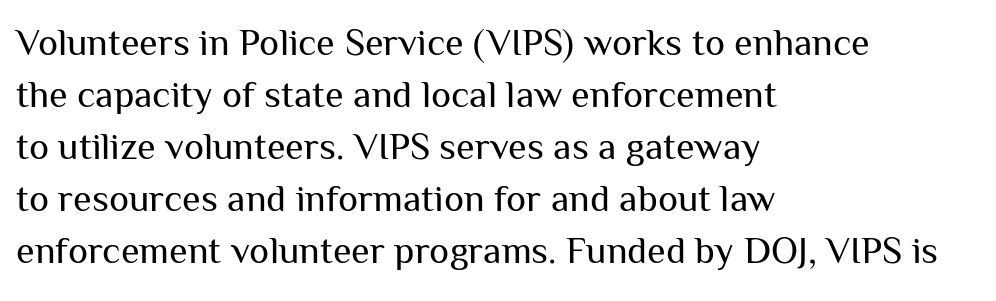
The image shows 38 px regular-weight sans-serif type, upright; set left-aligned, normal line spacing (1.37x), normal letter spacing, not underlined; medium stroke contrast and a medium x-height.
